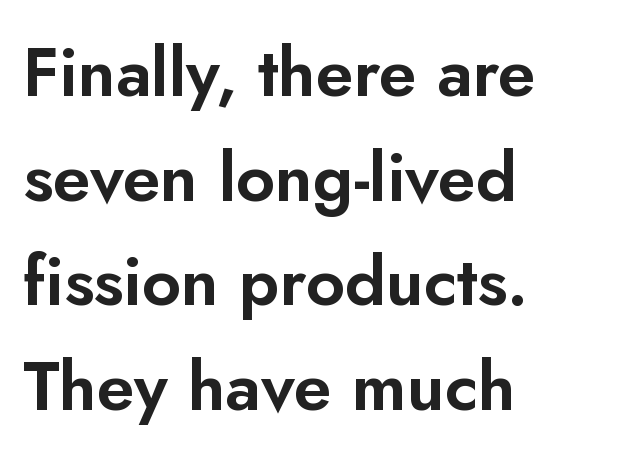
{"serif": "no", "italic": "no", "width": "normal", "stroke_contrast": "low", "x_height": "small", "monospaced": "no", "underline": "no", "align": "left", "line_spacing": "normal", "line_spacing_ratio": 1.54, "letter_spacing": "normal", "letter_spacing_em": 0.0, "glyph_px": 68}
